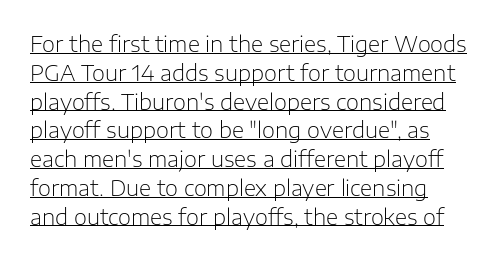
The image shows 21 px text type, upright; set normal line spacing (1.37x), normal letter spacing, underlined.
